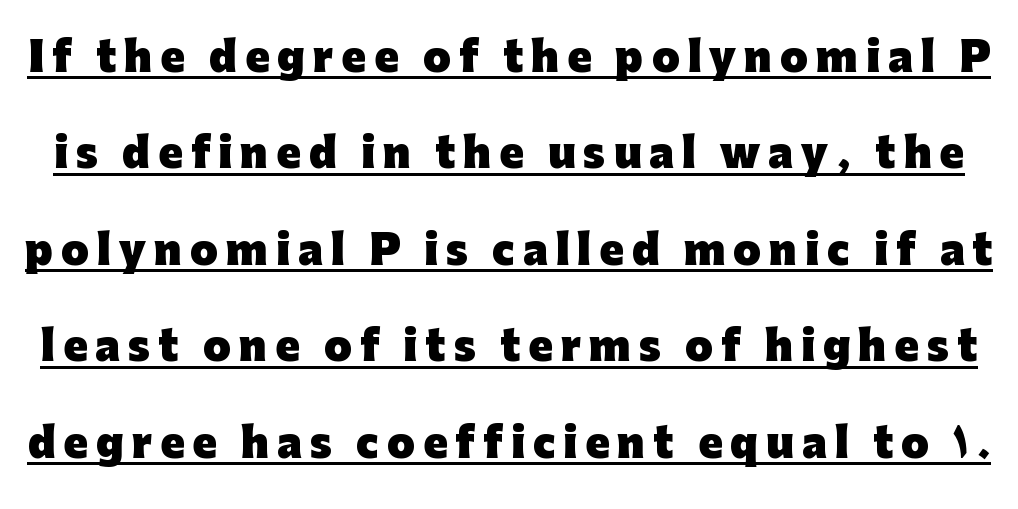
Q: Is the text bold? A: Yes.
Q: Is the text italic (slanted)? A: No, it is upright.
Q: Is the typeface a serif or a sans-serif typeface? A: Sans-serif.
Q: Is the text underlined? A: Yes.
Q: Is the spacing between letters normal or unusually wide? A: Unusually wide.
Q: Is the spacing between lines tight, normal or loose? A: Loose.
Q: Width (condensed, normal, or wide)? A: Normal.
Q: Stroke contrast? A: Low.
Q: x-height? A: Medium.
Q: Monospaced? A: No.
